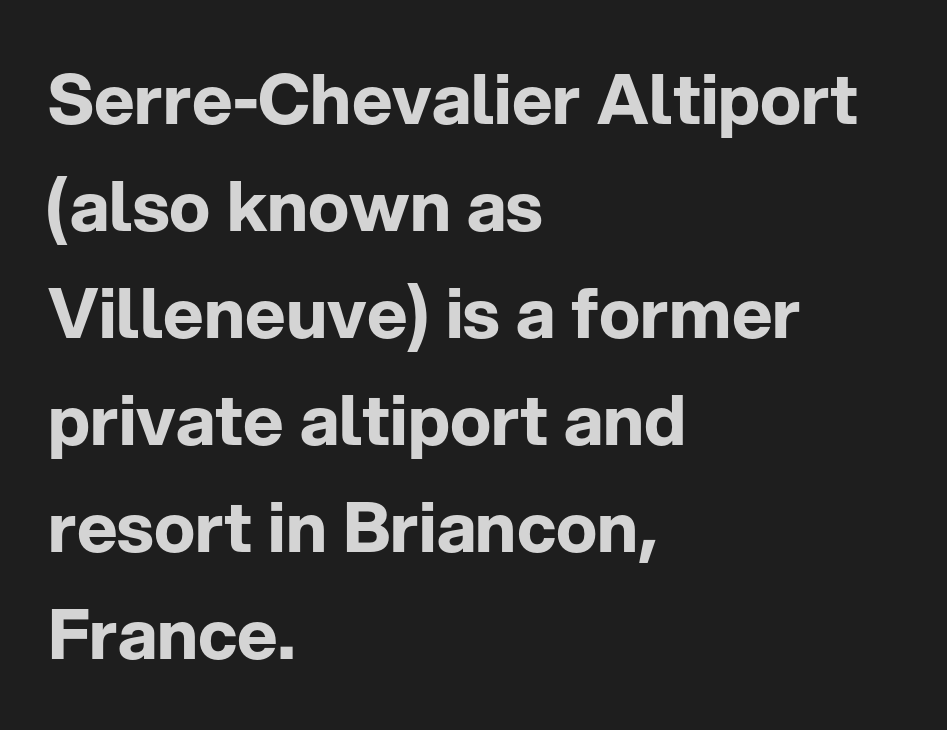
Q: Is the text bold? A: Yes.
Q: Is the text italic (slanted)? A: No, it is upright.
Q: Is the typeface a serif or a sans-serif typeface? A: Sans-serif.
Q: Is the text underlined? A: No.
Q: How is the paragraph aligned? A: Left-aligned.
Q: Is the spacing between letters normal or unusually wide? A: Normal.
Q: Is the spacing between lines tight, normal or loose? A: Normal.
Q: Width (condensed, normal, or wide)? A: Normal.
Q: Stroke contrast? A: Low.
Q: x-height? A: Medium.
Q: Monospaced? A: No.
